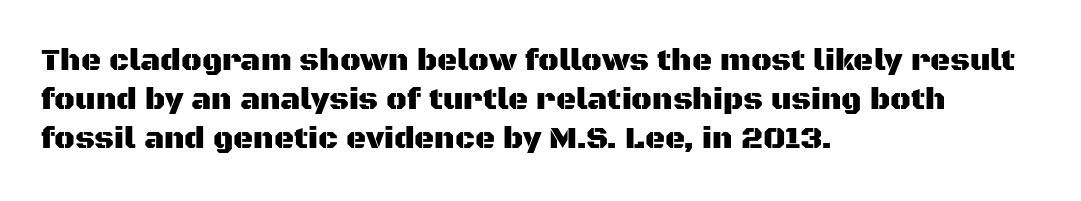
The image shows 31 px sans-serif type, upright; set left-aligned, normal line spacing (1.26x), normal letter spacing, not underlined; medium stroke contrast and a large x-height.
